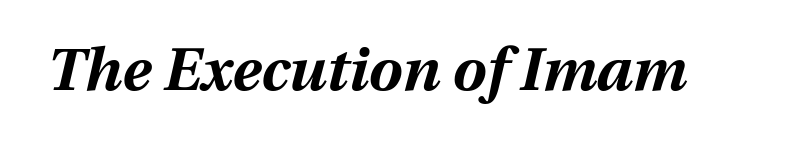
Q: Is the text bold? A: Yes.
Q: Is the text italic (slanted)? A: Yes, it leans right by about 13 degrees.
Q: Is the text underlined? A: No.
Q: Is the spacing between letters normal or unusually wide? A: Normal.
Q: Width (condensed, normal, or wide)? A: Normal.
Q: Stroke contrast? A: Medium.
Q: x-height? A: Medium.
Q: Monospaced? A: No.
